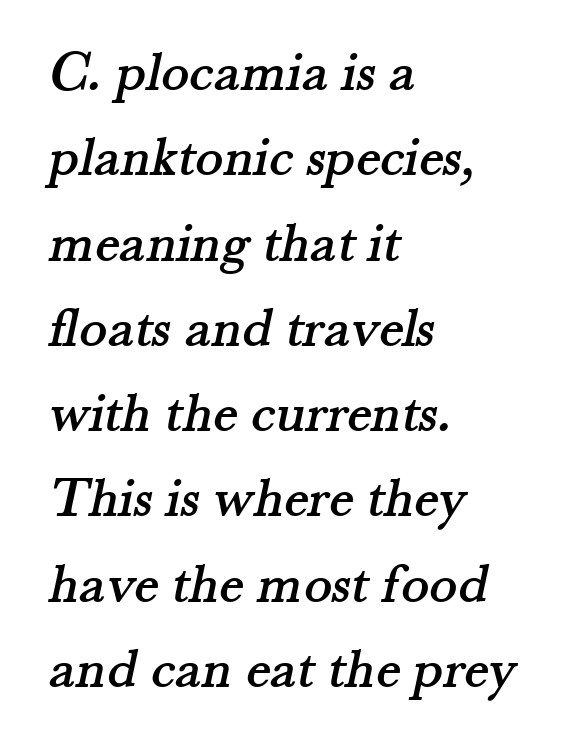
The image shows 58 px serif type; set left-aligned, normal line spacing (1.47x), normal letter spacing, not underlined; medium stroke contrast and a small x-height.
